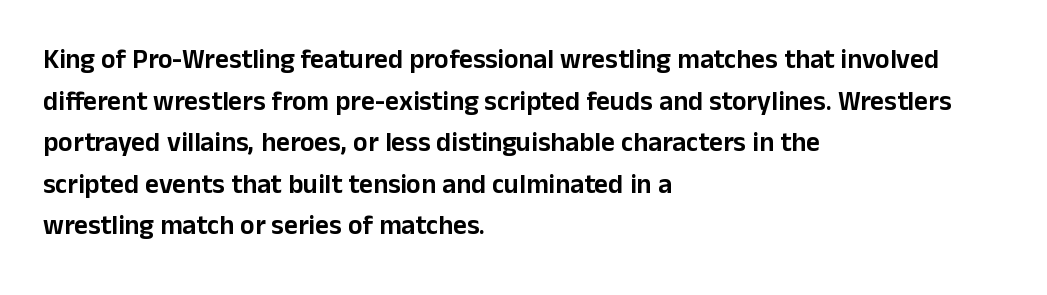
Q: Is the text italic (slanted)? A: No, it is upright.
Q: Is the text underlined? A: No.
Q: How is the paragraph aligned? A: Left-aligned.
Q: Is the spacing between letters normal or unusually wide? A: Normal.
Q: Is the spacing between lines tight, normal or loose? A: Normal.
